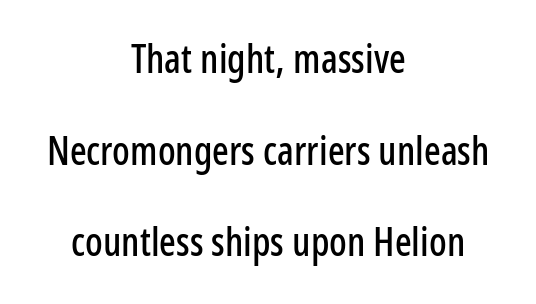
The image shows 39 px condensed sans-serif type, upright; set centered, loose line spacing (2.35x), normal letter spacing, not underlined; low stroke contrast and a medium x-height.
